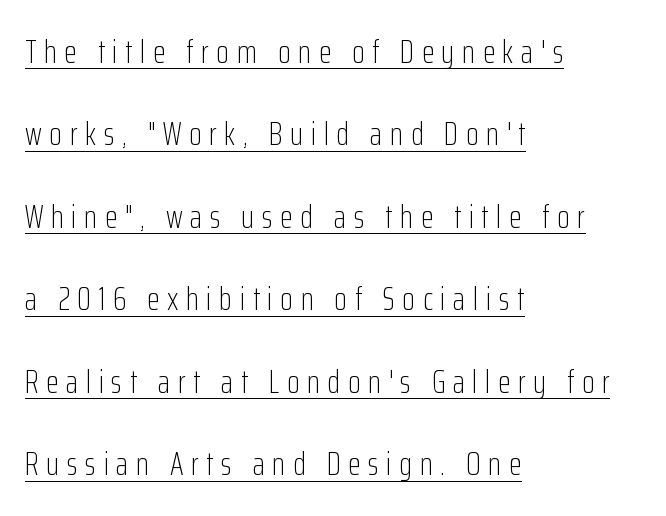
This sample has the flowing, uneven cadence of proportional lettering. Is there an underline? Yes — a line sits under the letters. Leftover space on each line is placed entirely after the last word. One glance says open: line gaps are wider than usual. No heavy texture on the line: the type isn't bold. The characters display no serif detailing; their extremities are plain.
